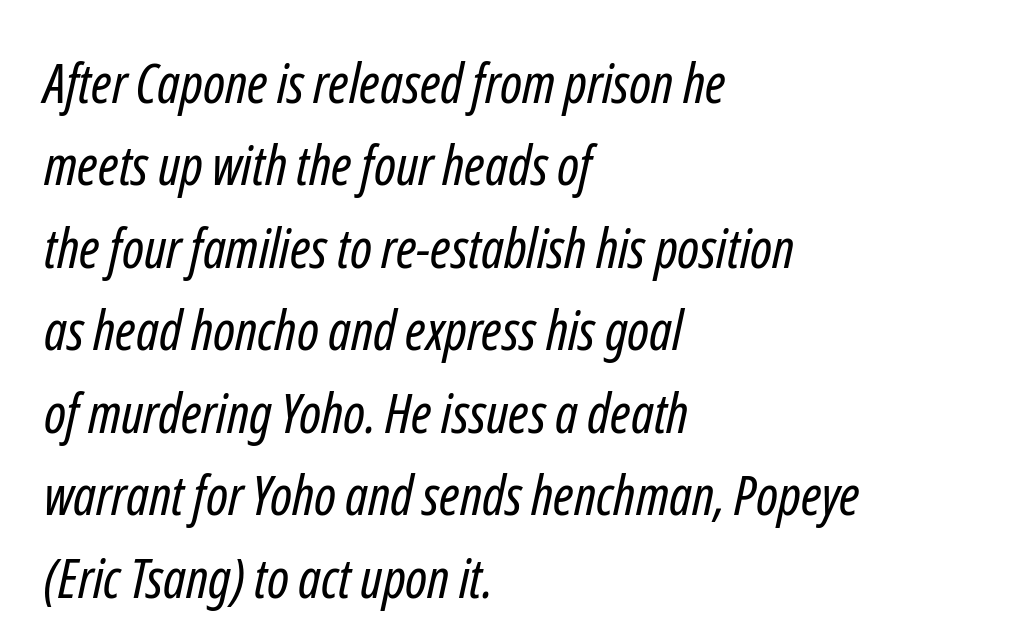
The image shows 55 px regular-weight, condensed sans-serif type; set left-aligned, normal line spacing (1.5x), normal letter spacing, not underlined; low stroke contrast and a medium x-height.
